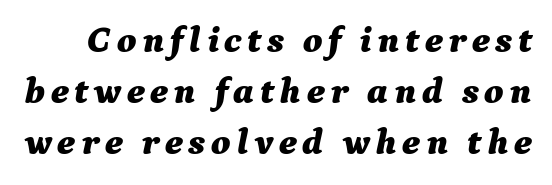
The rows are spaced the way most documents space them. The space directly below the letters is spotless. Posture: slanted. The face used here is proportionally spaced, like ordinary book or web type.
